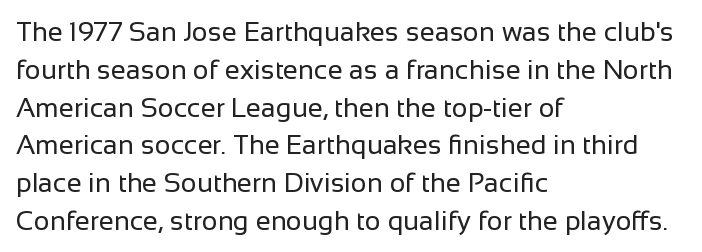
{"italic": "no", "bold": "no", "underline": "no", "align": "left", "line_spacing": "normal", "line_spacing_ratio": 1.4, "letter_spacing": "normal", "letter_spacing_em": 0.0, "glyph_px": 27}
